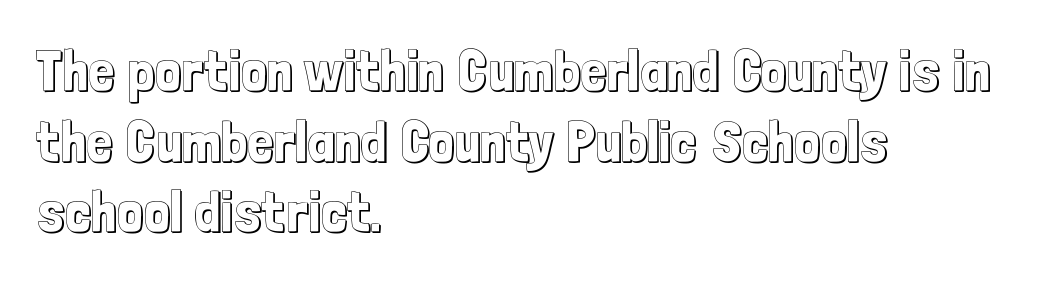
The image shows 57 px condensed type, upright; set left-aligned, line spacing 1.24x, normal letter spacing, not underlined; a medium x-height.
